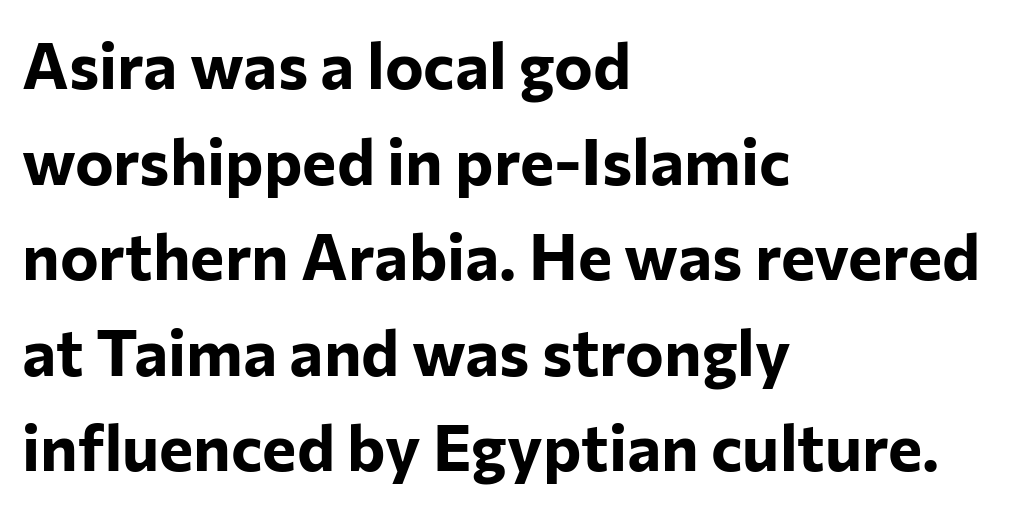
Honestly, there is no underline to notice here at all. Interline gaps are of average width in this sample. Students, this is bold: see how much ink each stroke carries. There is no visible air inserted between adjacent glyphs.
